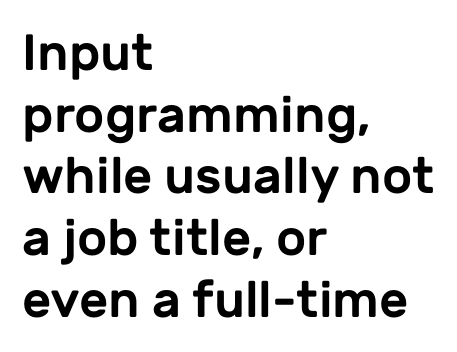
{"serif": "no", "italic": "no", "width": "normal", "stroke_contrast": "low", "x_height": "medium", "monospaced": "no", "underline": "no", "align": "left", "line_spacing_ratio": 1.21, "letter_spacing": "normal", "letter_spacing_em": 0.0, "glyph_px": 51}
